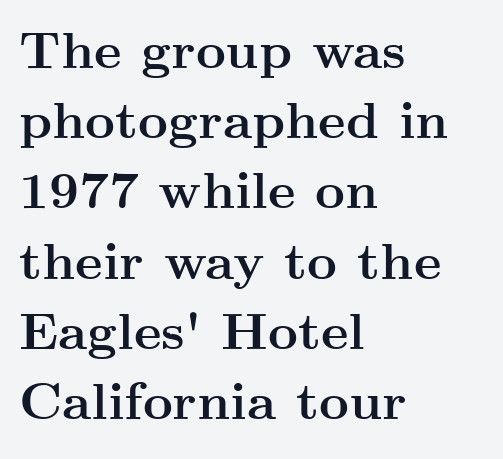
Q: Is the text bold? A: Yes.
Q: Is the text italic (slanted)? A: No, it is upright.
Q: Is the typeface a serif or a sans-serif typeface? A: Serif.
Q: Is the text underlined? A: No.
Q: How is the paragraph aligned? A: Left-aligned.
Q: Is the spacing between letters normal or unusually wide? A: Normal.
Q: Is the spacing between lines tight, normal or loose? A: Normal.
Q: Width (condensed, normal, or wide)? A: Wide.
Q: Stroke contrast? A: Medium.
Q: x-height? A: Small.
Q: Monospaced? A: No.
